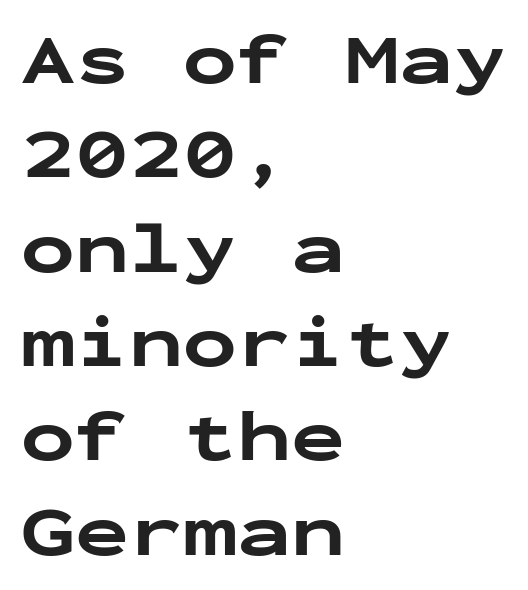
{"serif": "no", "italic": "no", "bold": "yes", "weight": "bold", "width": "wide", "stroke_contrast": "low", "x_height": "medium", "monospaced": "yes", "underline": "no", "align": "left", "line_spacing": "normal", "line_spacing_ratio": 1.31, "letter_spacing": "normal", "letter_spacing_em": 0.0, "glyph_px": 72}
